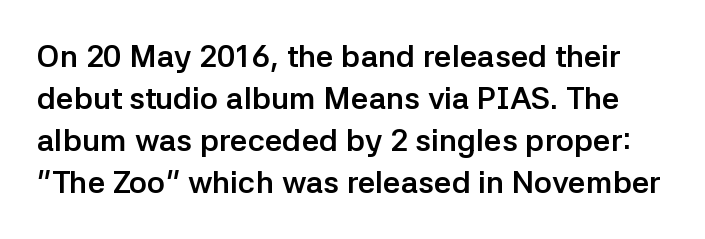
Q: Is the text bold? A: Yes.
Q: Is the text italic (slanted)? A: No, it is upright.
Q: Is the typeface a serif or a sans-serif typeface? A: Sans-serif.
Q: Is the text underlined? A: No.
Q: Is the spacing between letters normal or unusually wide? A: Normal.
Q: Is the spacing between lines tight, normal or loose? A: Normal.
Q: Width (condensed, normal, or wide)? A: Normal.
Q: Stroke contrast? A: Low.
Q: x-height? A: Medium.
Q: Monospaced? A: No.
